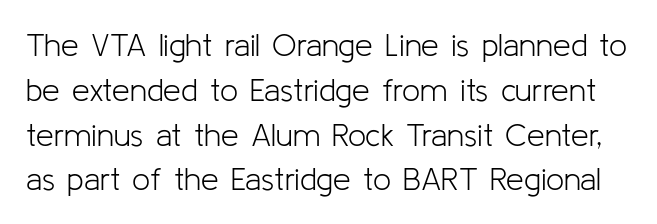
The image shows 32 px light sans-serif type, upright; set normal line spacing (1.4x), normal letter spacing, not underlined; low stroke contrast and a medium x-height.
